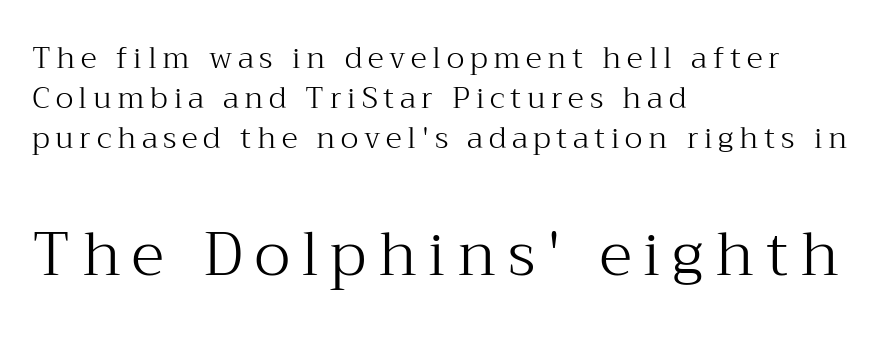
{"serif": "yes", "italic": "no", "bold": "no", "weight": "light", "width": "normal", "stroke_contrast": "medium", "x_height": "medium", "monospaced": "no", "underline": "no", "align": "left", "line_spacing": "normal", "line_spacing_ratio": 1.34, "larger_block": "second", "size_ratio": 2.03, "glyph_px": 61}
